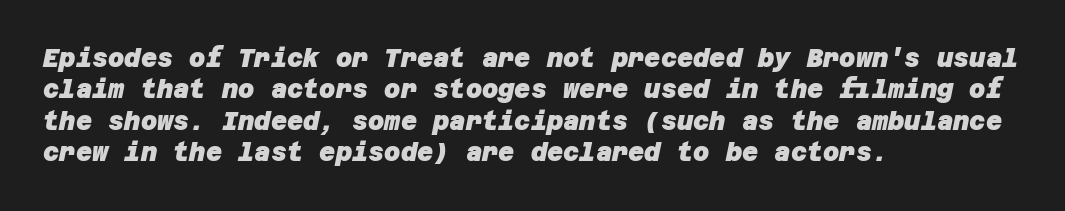
The paragraph has a hard left edge and a soft right edge. This rendering features lettering with no underline. Students, observe: this is what conventionally led text looks like. The gaps between neighbouring characters are ordinary and unremarkable.
